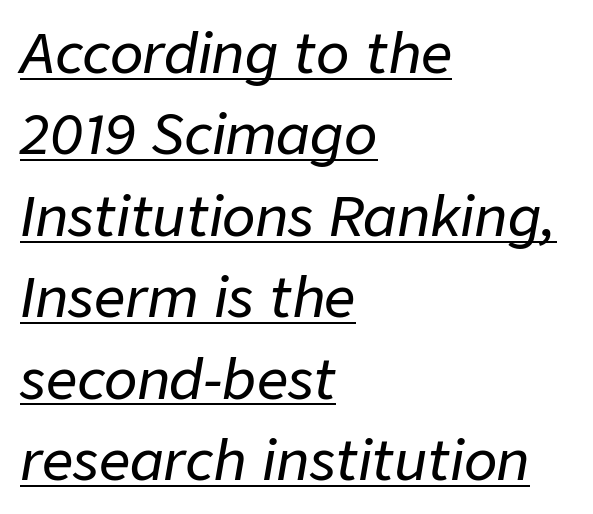
Characters follow at the spacing the type designer built in. Posture: slanted. Think of a printed novel: that variable character pitch is what you see here. Looks like someone drew a line under every word here. Students, observe: this is what conventionally led text looks like.
